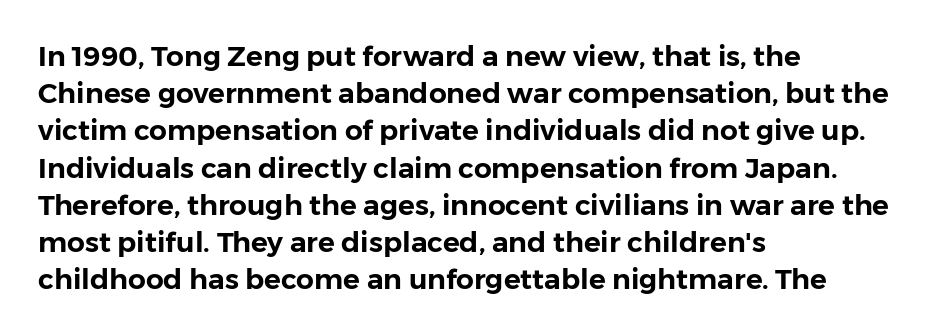
Q: Is the text italic (slanted)? A: No, it is upright.
Q: Is the typeface a serif or a sans-serif typeface? A: Sans-serif.
Q: Is the text underlined? A: No.
Q: How is the paragraph aligned? A: Left-aligned.
Q: Is the spacing between letters normal or unusually wide? A: Normal.
Q: Is the spacing between lines tight, normal or loose? A: Normal.
Q: Width (condensed, normal, or wide)? A: Normal.
Q: Stroke contrast? A: Low.
Q: x-height? A: Medium.
Q: Monospaced? A: No.
